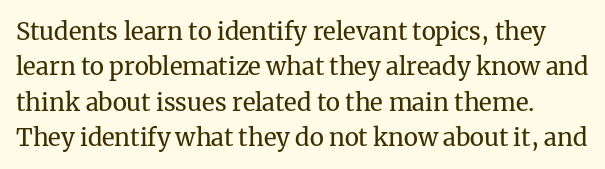
The font sits on the lighter half of the weight spectrum, regular included. In terms of letterspacing, this is plain default setting. The zone under the glyphs is completely vacant. These lines were composed using upright roman letters. Rows of type keep a routine distance in the vertical direction.
